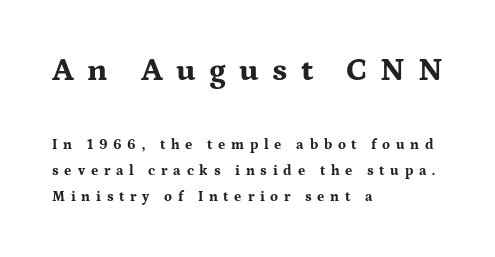
Q: Is the text bold? A: Yes.
Q: Is the text italic (slanted)? A: No, it is upright.
Q: Is the typeface a serif or a sans-serif typeface? A: Serif.
Q: Is the text underlined? A: No.
Q: How is the paragraph aligned? A: Left-aligned.
Q: Is the spacing between letters normal or unusually wide? A: Unusually wide.
Q: Which block of text is set in a larger size, the first (top) or the second (bottom)? A: The first (top) one.
Q: Width (condensed, normal, or wide)? A: Wide.
Q: Stroke contrast? A: Medium.
Q: x-height? A: Medium.
Q: Monospaced? A: No.
